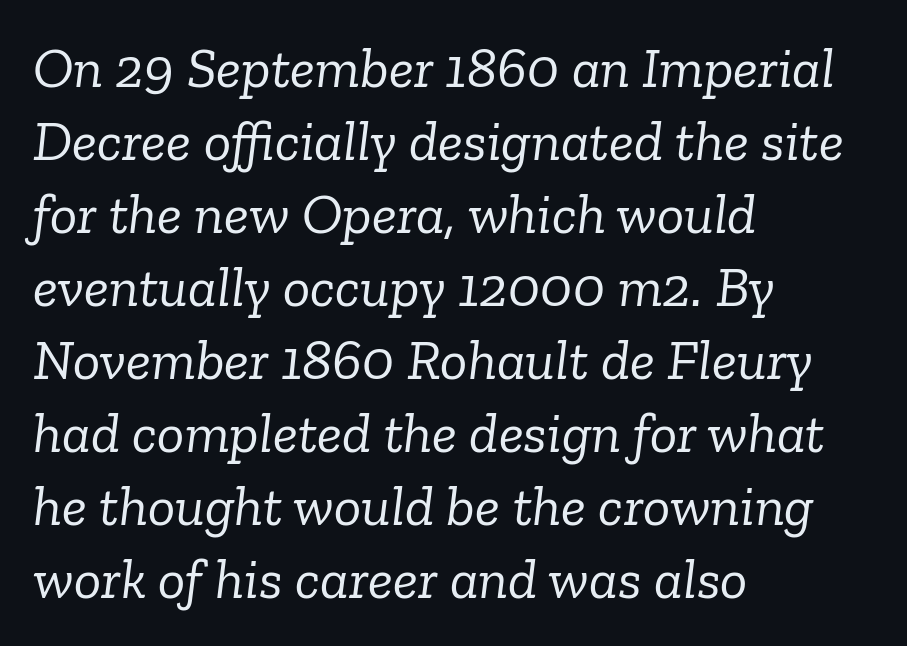
Each letter's strokes conclude with small projecting serifs. The face used here is rendered with its standard letterfit. The glyphs are unaccompanied by any horizontal stroke below them. If you measured baseline to baseline, you'd find a middling distance. The letters are slanted; this is an italic face. You could not count columns in this text — the font is proportionally spaced.
